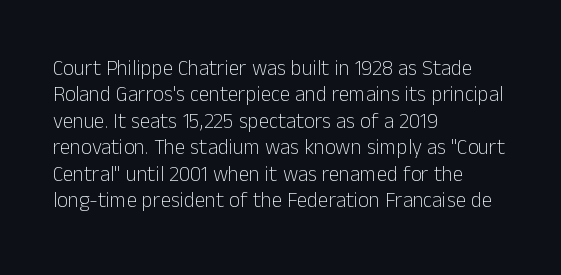
Q: Is the text bold? A: No.
Q: Is the text italic (slanted)? A: No, it is upright.
Q: Is the text underlined? A: No.
Q: How is the paragraph aligned? A: Left-aligned.
Q: Is the spacing between letters normal or unusually wide? A: Normal.
Q: Is the spacing between lines tight, normal or loose? A: Normal.
